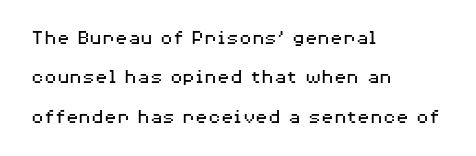
Lines of text with bare space underneath. Look at the tracking — it's just the regular setting, nothing added. The passage shown is not bold in any degree. The letters stand upright; this is a roman face.
